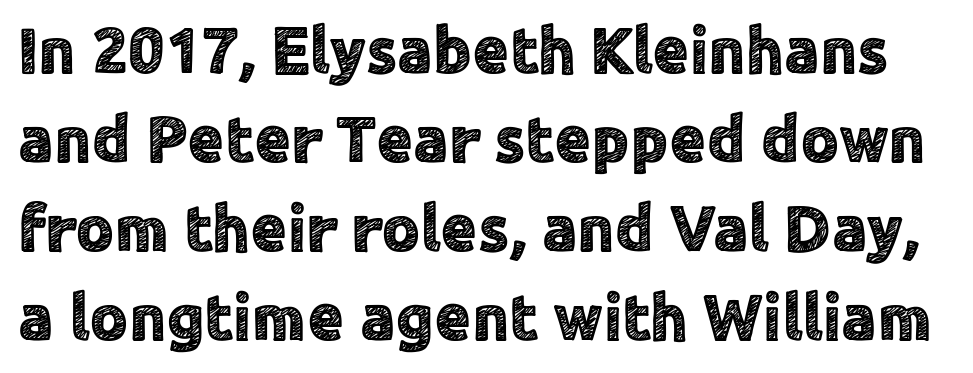
Q: Is the text italic (slanted)? A: No, it is upright.
Q: Is the typeface a serif or a sans-serif typeface? A: Sans-serif.
Q: Is the text underlined? A: No.
Q: Is the spacing between letters normal or unusually wide? A: Normal.
Q: Is the spacing between lines tight, normal or loose? A: Normal.
Q: Width (condensed, normal, or wide)? A: Normal.
Q: x-height? A: Medium.
Q: Monospaced? A: No.
